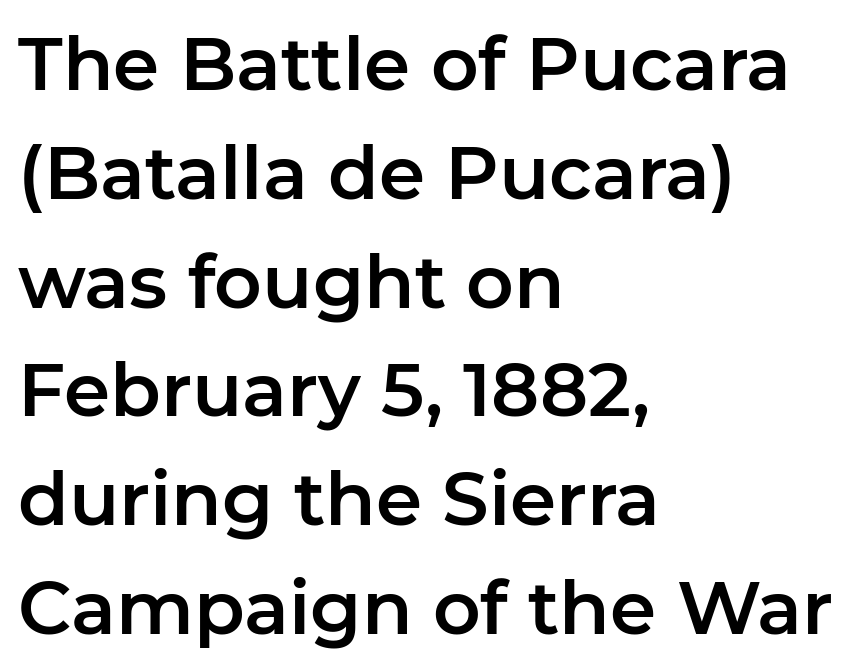
Q: Is the text italic (slanted)? A: No, it is upright.
Q: Is the typeface a serif or a sans-serif typeface? A: Sans-serif.
Q: Is the text underlined? A: No.
Q: How is the paragraph aligned? A: Left-aligned.
Q: Is the spacing between letters normal or unusually wide? A: Normal.
Q: Is the spacing between lines tight, normal or loose? A: Normal.
Q: Width (condensed, normal, or wide)? A: Normal.
Q: Stroke contrast? A: Low.
Q: x-height? A: Medium.
Q: Monospaced? A: No.
